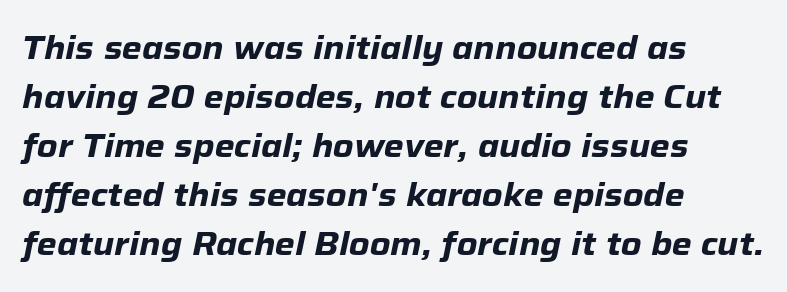
What weight is shown? A full bold with thick strokes. Caption: multi-line text, flush left, ragged right. This sample uses an oblique cut, with every glyph tilted off the vertical. The face used here is proportionally spaced, like ordinary book or web type. Short note: letters normally spaced.
